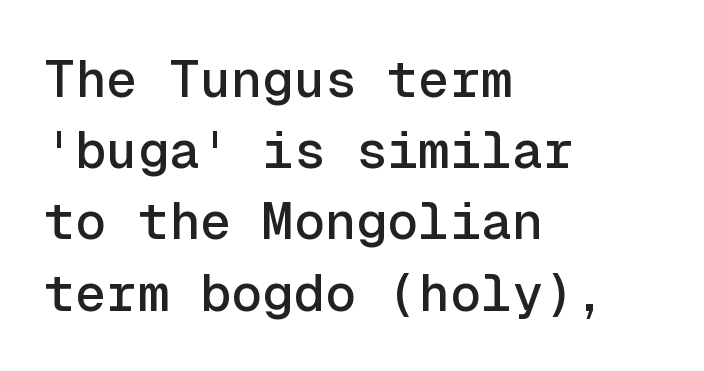
Q: Is the text italic (slanted)? A: No, it is upright.
Q: Is the typeface a serif or a sans-serif typeface? A: Sans-serif.
Q: Is the text underlined? A: No.
Q: How is the paragraph aligned? A: Left-aligned.
Q: Is the spacing between letters normal or unusually wide? A: Normal.
Q: Is the spacing between lines tight, normal or loose? A: Normal.
Q: Width (condensed, normal, or wide)? A: Normal.
Q: x-height? A: Medium.
Q: Monospaced? A: Yes.
